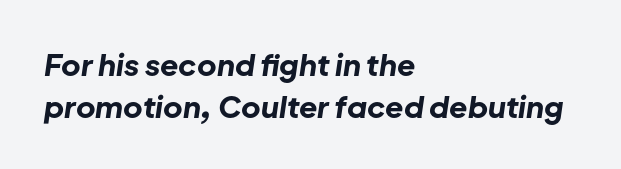
Q: Is the text bold? A: Yes.
Q: Is the text italic (slanted)? A: Yes, it leans right by about 8 degrees.
Q: Is the text underlined? A: No.
Q: How is the paragraph aligned? A: Left-aligned.
Q: Is the spacing between letters normal or unusually wide? A: Normal.
Q: Is the spacing between lines tight, normal or loose? A: Normal.
Q: Width (condensed, normal, or wide)? A: Normal.
Q: Stroke contrast? A: Low.
Q: x-height? A: Medium.
Q: Monospaced? A: No.
